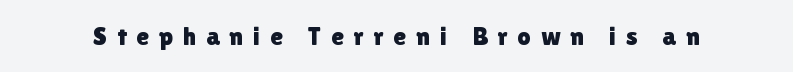
{"italic": "no", "underline": "no", "letter_spacing": "wide", "letter_spacing_em": 0.38, "glyph_px": 26}
